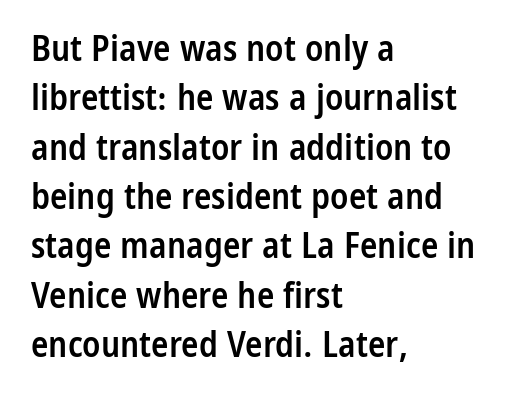
The image shows 36 px semibold, condensed sans-serif type, upright; set left-aligned, normal line spacing (1.37x), normal letter spacing, not underlined; low stroke contrast and a medium x-height.
